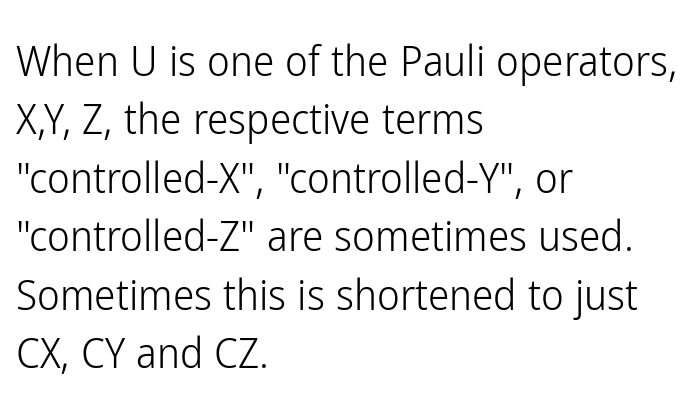
The image shows 43 px light, condensed sans-serif type, upright; set left-aligned, normal line spacing (1.36x), normal letter spacing, not underlined; low stroke contrast and a medium x-height.
